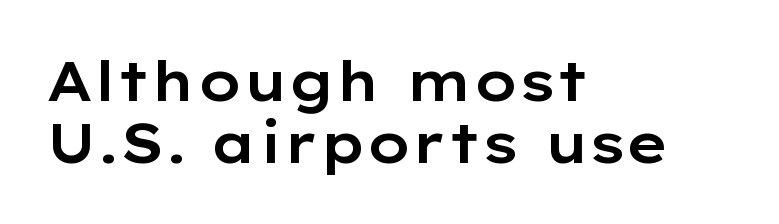
The image shows 55 px wide sans-serif type, upright; set left-aligned, tight line spacing (1.13x), normal letter spacing, not underlined; low stroke contrast and a medium x-height.
